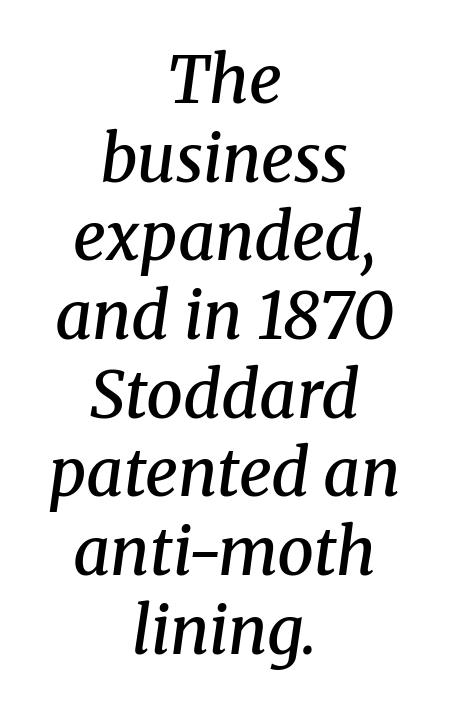
It's the slanting kind of type. Is this a fixed-width face? No — the glyphs have proportional, varying widths. I'd call this a serif setting — the letters wear small feet. The space directly below the letters is spotless.
